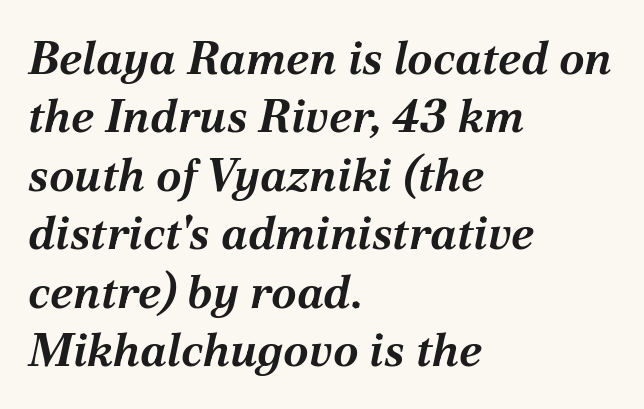
Q: Is the text bold? A: Yes.
Q: Is the text italic (slanted)? A: Yes, it leans right by about 12 degrees.
Q: Is the text underlined? A: No.
Q: How is the paragraph aligned? A: Left-aligned.
Q: Is the spacing between letters normal or unusually wide? A: Normal.
Q: Is the spacing between lines tight, normal or loose? A: Normal.
Q: Width (condensed, normal, or wide)? A: Normal.
Q: Stroke contrast? A: Medium.
Q: x-height? A: Medium.
Q: Monospaced? A: No.
